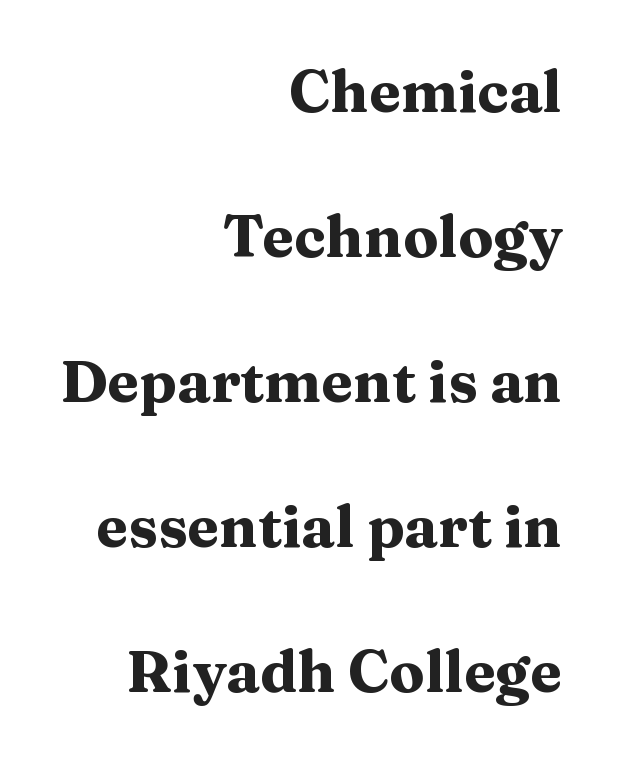
Q: Is the text bold? A: Yes.
Q: Is the text italic (slanted)? A: No, it is upright.
Q: Is the typeface a serif or a sans-serif typeface? A: Serif.
Q: Is the text underlined? A: No.
Q: How is the paragraph aligned? A: Right-aligned.
Q: Is the spacing between letters normal or unusually wide? A: Normal.
Q: Is the spacing between lines tight, normal or loose? A: Loose.
Q: Width (condensed, normal, or wide)? A: Wide.
Q: Stroke contrast? A: Medium.
Q: x-height? A: Medium.
Q: Monospaced? A: No.
